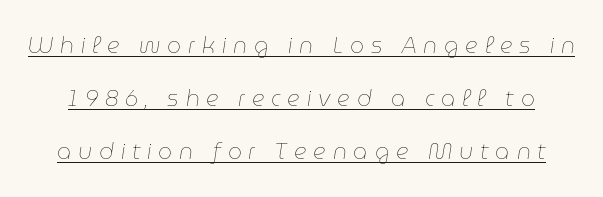
{"italic": "yes", "lean": "right", "slant_degrees": 9, "bold": "no", "underline": "yes", "line_spacing": "loose", "line_spacing_ratio": 2.41, "letter_spacing": "wide", "letter_spacing_em": 0.31, "glyph_px": 22}
